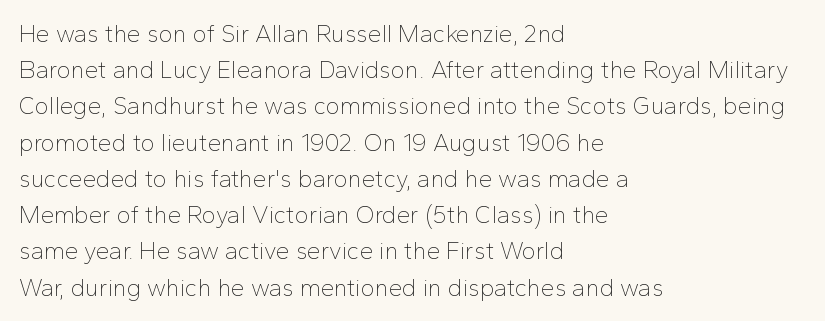
Default kerning and tracking; the words read as compact shapes. Tall strokes in this sample are plumb rather than angled. This rendering uses left alignment, leaving the right contour irregular. Students, observe: this is what conventionally led text looks like. Each stroke keeps to a modest, everyday thickness or less. Honestly, there is no underline to notice here at all.
